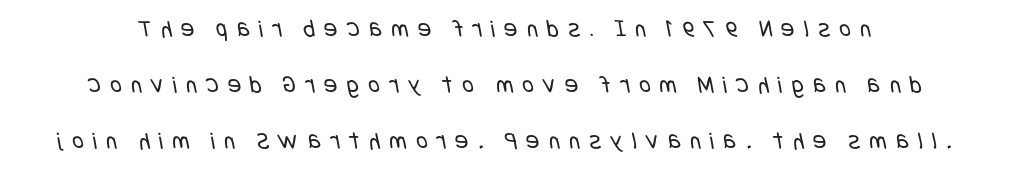
{"bold": "no", "underline": "no", "line_spacing": "loose", "line_spacing_ratio": 2.25, "letter_spacing": "wide", "letter_spacing_em": 0.37, "glyph_px": 25}
